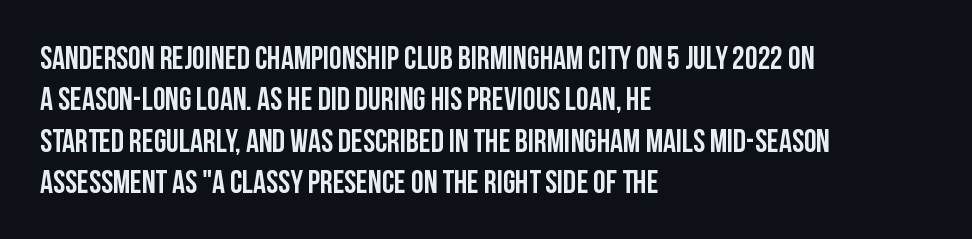
{"serif": "no", "italic": "no", "width": "condensed", "stroke_contrast": "low", "x_height": "large", "monospaced": "no", "underline": "no", "align": "left", "line_spacing": "normal", "line_spacing_ratio": 1.29, "letter_spacing": "normal", "letter_spacing_em": 0.0, "glyph_px": 32}
